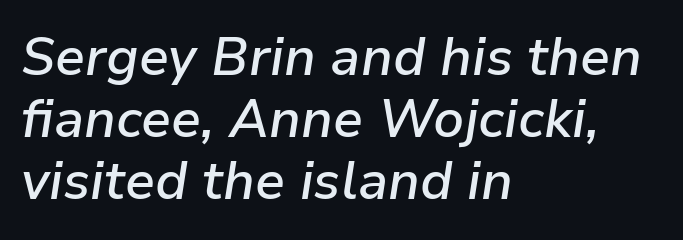
{"italic": "yes", "lean": "right", "slant_degrees": 9, "bold": "semi", "weight": "semibold", "width": "normal", "stroke_contrast": "low", "x_height": "medium", "monospaced": "no", "underline": "no", "align": "left", "line_spacing_ratio": 1.17, "letter_spacing": "normal", "letter_spacing_em": 0.0, "glyph_px": 53}
